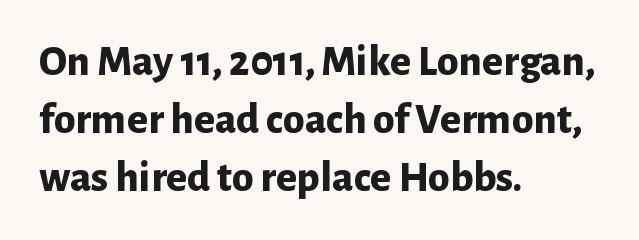
{"serif": "no", "italic": "no", "bold": "yes", "weight": "bold", "width": "normal", "stroke_contrast": "low", "x_height": "medium", "monospaced": "no", "underline": "no", "align": "left", "line_spacing": "normal", "line_spacing_ratio": 1.32, "letter_spacing": "normal", "letter_spacing_em": 0.0, "glyph_px": 44}
